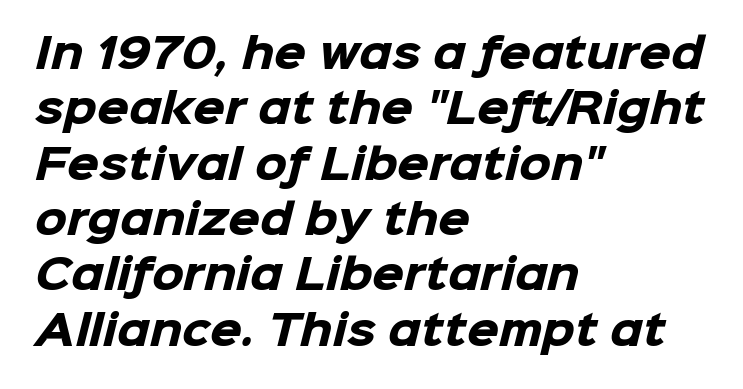
The image shows 41 px heavy sans-serif type; set left-aligned, normal line spacing (1.35x), normal letter spacing, not underlined; low stroke contrast and a medium x-height.
